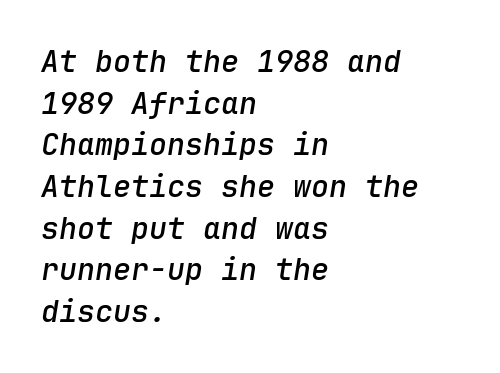
Q: Is the text bold? A: Semi-bold.
Q: Is the text italic (slanted)? A: Yes, it leans right by about 9 degrees.
Q: Is the text underlined? A: No.
Q: How is the paragraph aligned? A: Left-aligned.
Q: Is the spacing between letters normal or unusually wide? A: Normal.
Q: Is the spacing between lines tight, normal or loose? A: Normal.
Q: Width (condensed, normal, or wide)? A: Normal.
Q: Stroke contrast? A: Low.
Q: x-height? A: Medium.
Q: Monospaced? A: Yes.
